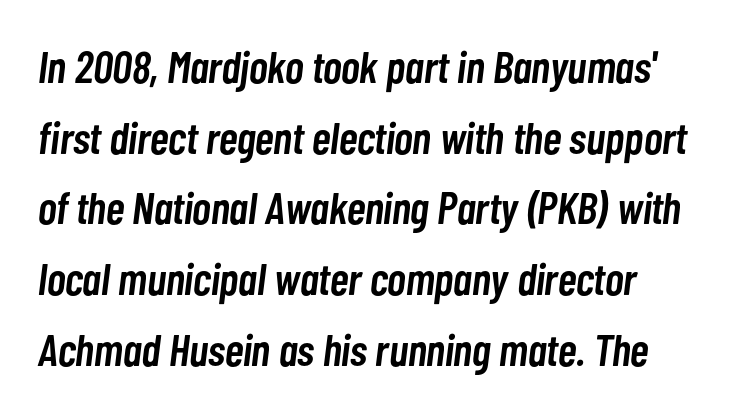
Q: Is the text bold? A: Semi-bold.
Q: Is the text italic (slanted)? A: Yes, it leans right by about 7 degrees.
Q: Is the text underlined? A: No.
Q: How is the paragraph aligned? A: Left-aligned.
Q: Is the spacing between letters normal or unusually wide? A: Normal.
Q: Is the spacing between lines tight, normal or loose? A: Normal.
Q: Width (condensed, normal, or wide)? A: Condensed.
Q: Stroke contrast? A: Low.
Q: x-height? A: Medium.
Q: Monospaced? A: No.
